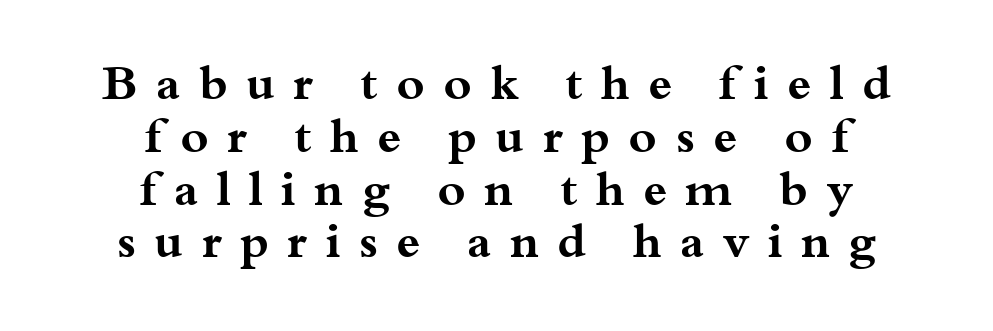
Q: Is the text bold? A: Yes.
Q: Is the text italic (slanted)? A: No, it is upright.
Q: Is the typeface a serif or a sans-serif typeface? A: Serif.
Q: Is the text underlined? A: No.
Q: How is the paragraph aligned? A: Centered.
Q: Is the spacing between letters normal or unusually wide? A: Unusually wide.
Q: Is the spacing between lines tight, normal or loose? A: Tight.
Q: Width (condensed, normal, or wide)? A: Wide.
Q: Stroke contrast? A: Medium.
Q: x-height? A: Small.
Q: Monospaced? A: No.
